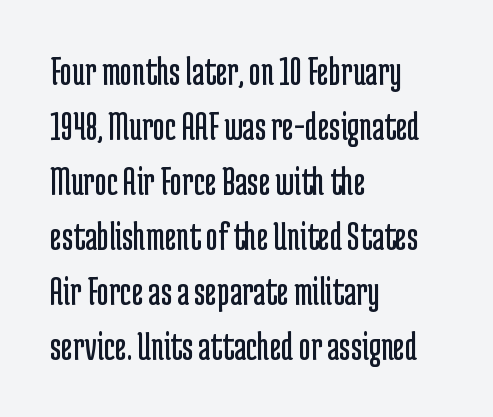
Q: Is the text bold? A: No.
Q: Is the text italic (slanted)? A: No, it is upright.
Q: Is the typeface a serif or a sans-serif typeface? A: Sans-serif.
Q: Is the text underlined? A: No.
Q: How is the paragraph aligned? A: Left-aligned.
Q: Is the spacing between letters normal or unusually wide? A: Normal.
Q: Is the spacing between lines tight, normal or loose? A: Normal.
Q: Width (condensed, normal, or wide)? A: Condensed.
Q: Stroke contrast? A: Low.
Q: x-height? A: Medium.
Q: Monospaced? A: No.
